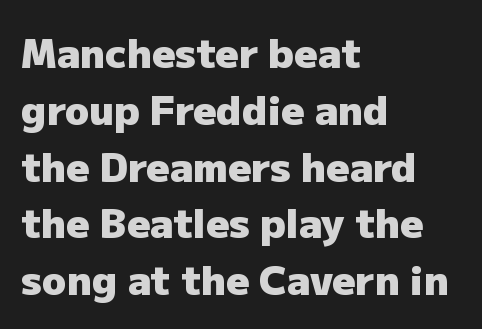
The image shows 40 px heavy sans-serif type, upright; set left-aligned, normal line spacing (1.42x), normal letter spacing, not underlined; low stroke contrast and a medium x-height.
